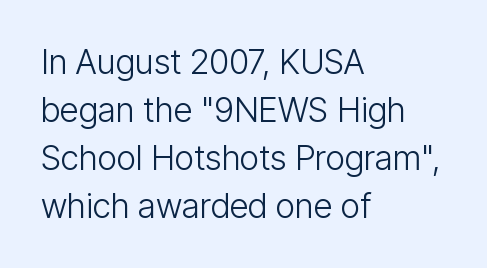
Q: Is the text bold? A: No.
Q: Is the text italic (slanted)? A: No, it is upright.
Q: Is the typeface a serif or a sans-serif typeface? A: Sans-serif.
Q: Is the text underlined? A: No.
Q: How is the paragraph aligned? A: Left-aligned.
Q: Is the spacing between letters normal or unusually wide? A: Normal.
Q: Is the spacing between lines tight, normal or loose? A: Normal.
Q: Width (condensed, normal, or wide)? A: Condensed.
Q: Stroke contrast? A: Low.
Q: x-height? A: Medium.
Q: Monospaced? A: No.
